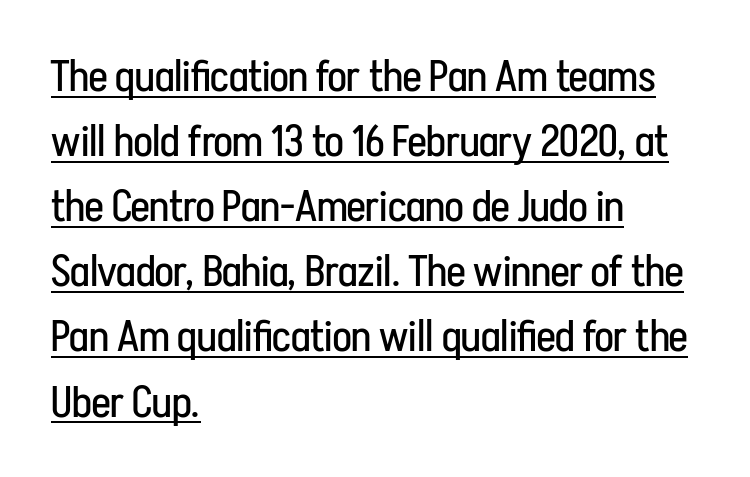
The image shows 44 px regular-weight, condensed sans-serif type, upright; set left-aligned, normal line spacing (1.48x), normal letter spacing, underlined; low stroke contrast and a medium x-height.
